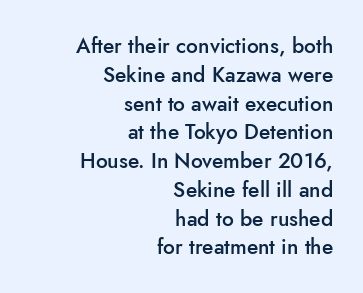
The image shows 21 px text type, upright; set right-aligned, normal line spacing (1.37x), normal letter spacing, not underlined.
